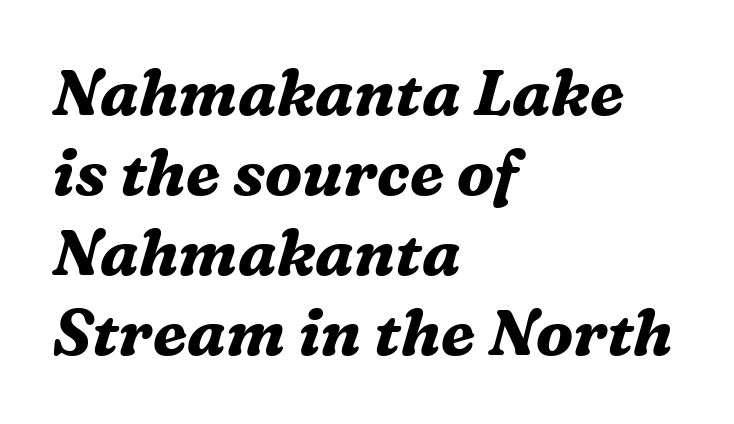
Q: Is the text bold? A: Yes.
Q: Is the text italic (slanted)? A: Yes, it leans right by about 16 degrees.
Q: Is the typeface a serif or a sans-serif typeface? A: Serif.
Q: Is the text underlined? A: No.
Q: How is the paragraph aligned? A: Left-aligned.
Q: Is the spacing between letters normal or unusually wide? A: Normal.
Q: Is the spacing between lines tight, normal or loose? A: Normal.
Q: Width (condensed, normal, or wide)? A: Normal.
Q: Stroke contrast? A: Medium.
Q: x-height? A: Medium.
Q: Monospaced? A: No.
